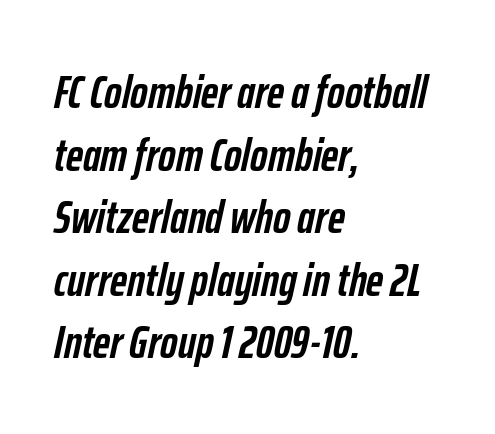
Bare-footed words on every line. Look at the tracking — it's just the regular setting, nothing added. The text block is weighted toward the left margin, trailing off unevenly rightward. Whoever set this chose a conventional vertical rhythm. The characters look thick and weighty, a clear bold.
